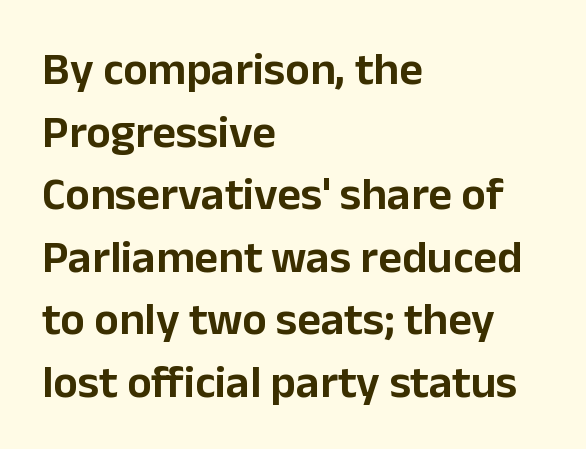
Q: Is the text italic (slanted)? A: No, it is upright.
Q: Is the typeface a serif or a sans-serif typeface? A: Sans-serif.
Q: Is the text underlined? A: No.
Q: How is the paragraph aligned? A: Left-aligned.
Q: Is the spacing between letters normal or unusually wide? A: Normal.
Q: Is the spacing between lines tight, normal or loose? A: Normal.
Q: Width (condensed, normal, or wide)? A: Normal.
Q: Stroke contrast? A: Low.
Q: x-height? A: Medium.
Q: Monospaced? A: No.
